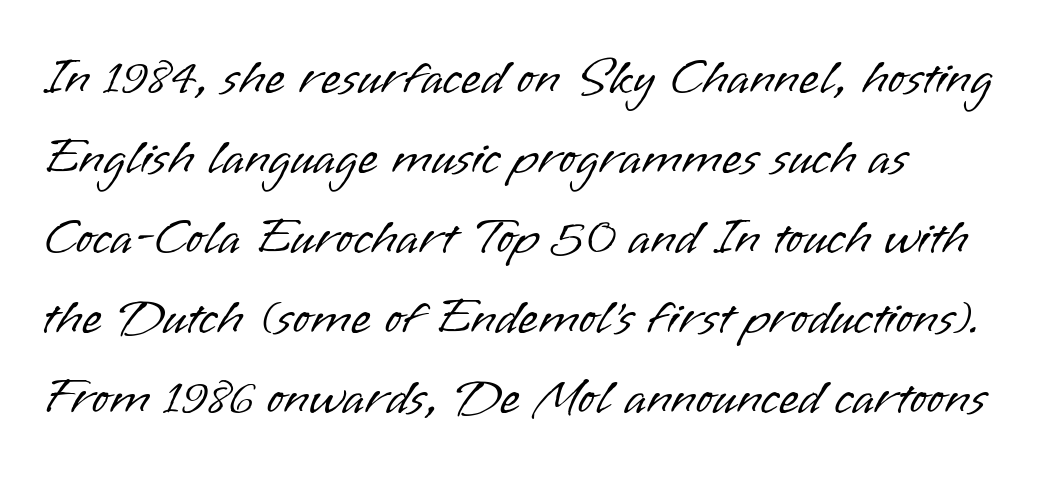
Q: Is the text bold? A: No.
Q: Is the text italic (slanted)? A: Yes.
Q: Is the typeface a serif or a sans-serif typeface? A: Sans-serif.
Q: Is the text underlined? A: No.
Q: How is the paragraph aligned? A: Left-aligned.
Q: Is the spacing between letters normal or unusually wide? A: Normal.
Q: Is the spacing between lines tight, normal or loose? A: Normal.
Q: Width (condensed, normal, or wide)? A: Normal.
Q: Stroke contrast? A: Low.
Q: x-height? A: Small.
Q: Monospaced? A: No.
